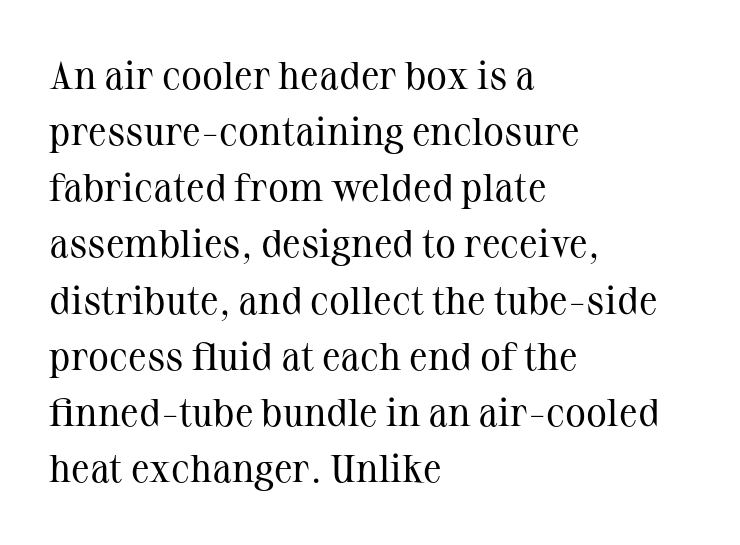
Q: Is the text bold? A: No.
Q: Is the text italic (slanted)? A: No, it is upright.
Q: Is the typeface a serif or a sans-serif typeface? A: Serif.
Q: Is the text underlined? A: No.
Q: How is the paragraph aligned? A: Left-aligned.
Q: Is the spacing between letters normal or unusually wide? A: Normal.
Q: Is the spacing between lines tight, normal or loose? A: Normal.
Q: Width (condensed, normal, or wide)? A: Normal.
Q: Stroke contrast? A: Medium.
Q: x-height? A: Medium.
Q: Monospaced? A: No.
